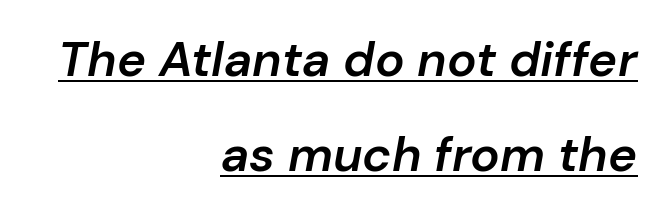
Q: Is the text bold? A: Semi-bold.
Q: Is the text italic (slanted)? A: Yes, it leans right by about 10 degrees.
Q: Is the text underlined? A: Yes.
Q: How is the paragraph aligned? A: Right-aligned.
Q: Is the spacing between letters normal or unusually wide? A: Normal.
Q: Is the spacing between lines tight, normal or loose? A: Loose.
Q: Width (condensed, normal, or wide)? A: Normal.
Q: Stroke contrast? A: Low.
Q: x-height? A: Medium.
Q: Monospaced? A: No.
